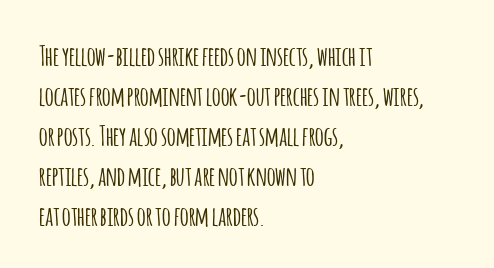
Regular leading. The zone under the glyphs is completely vacant. Italic? Not at all — the glyphs are vertical. A typesetter would call this zero additional tracking. Leftover space on each line is placed entirely after the last word.
